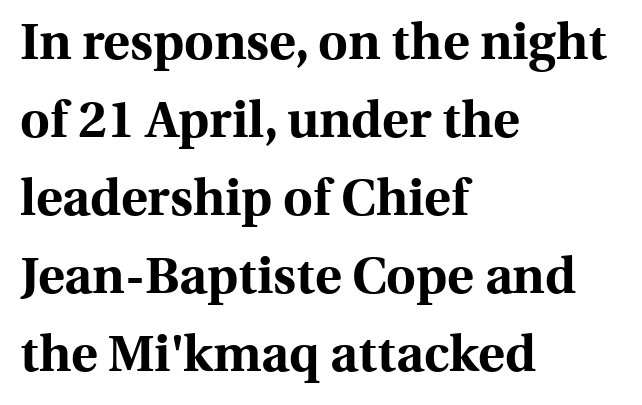
Q: Is the text bold? A: Yes.
Q: Is the text italic (slanted)? A: No, it is upright.
Q: Is the typeface a serif or a sans-serif typeface? A: Serif.
Q: Is the text underlined? A: No.
Q: How is the paragraph aligned? A: Left-aligned.
Q: Is the spacing between letters normal or unusually wide? A: Normal.
Q: Is the spacing between lines tight, normal or loose? A: Normal.
Q: Width (condensed, normal, or wide)? A: Normal.
Q: x-height? A: Medium.
Q: Monospaced? A: No.
